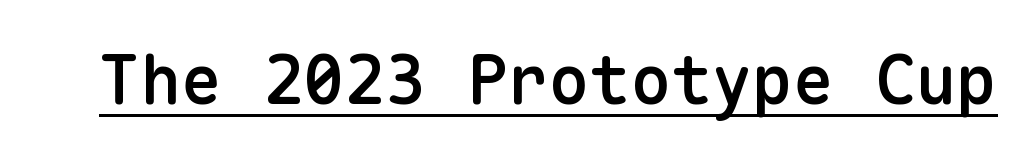
The image shows 68 px semibold sans-serif type, upright, monospaced; set normal letter spacing, underlined; low stroke contrast and a medium x-height.
